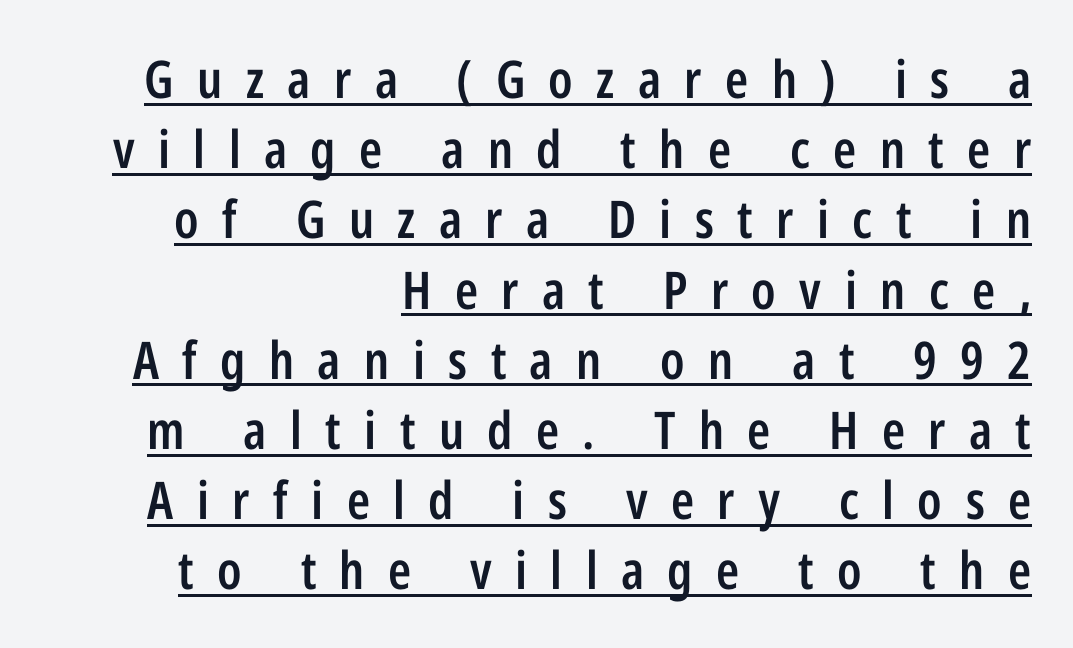
The image shows 52 px semibold, condensed sans-serif type, upright; set right-aligned, normal line spacing (1.35x), unusually wide letter spacing (+0.45 em), underlined; low stroke contrast and a medium x-height.
